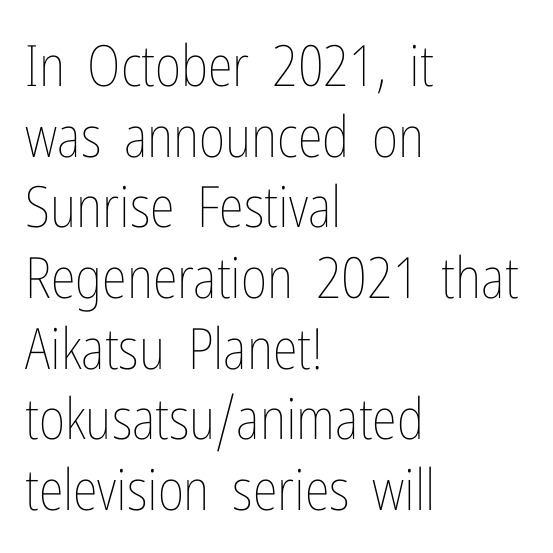
Nobody touched the tracking dial on this one. The specimen reads as upright at a glance. Each letter keeps its own natural width here, so spacing adapts to shape. Think standard paragraph weight, or any step lighter than that. This sample is left-justified, so line endings fall wherever the words run out. The foot of each line stays bare and open.
